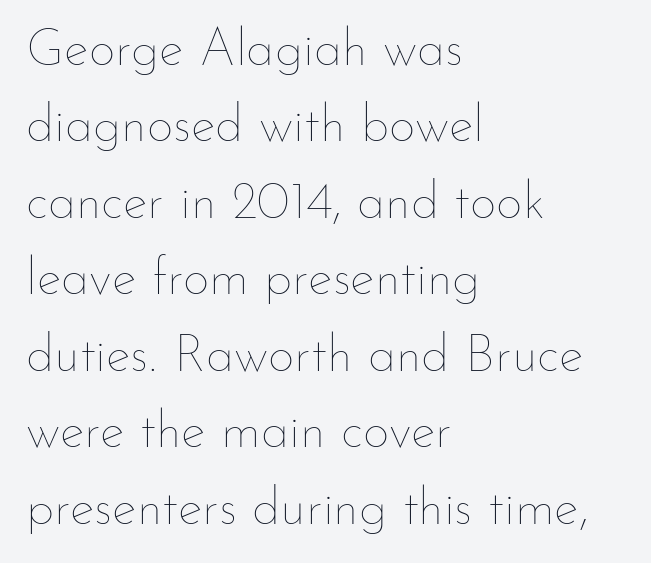
Nothing heavy about these letters — not bold at all. Look at the tracking — it's just the regular setting, nothing added. Summary of vertical rhythm: regular, with standard interline spacing. This is the regular roman posture of the typeface.
